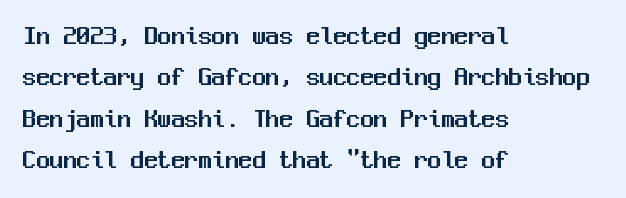
The image shows 27 px text type, upright; set left-aligned, normal line spacing (1.53x), normal letter spacing, not underlined.
